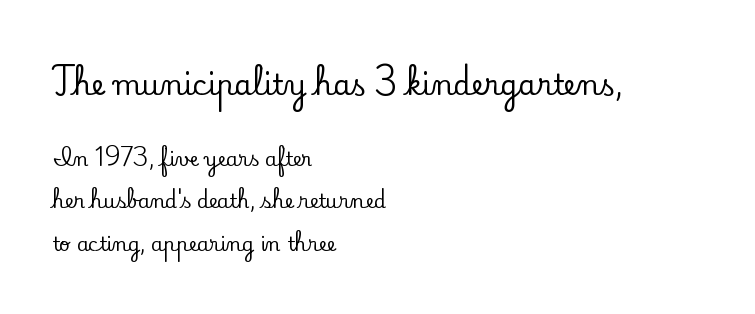
Typeset ragged right — the left edge is the straight one. The line texture is even and compact thanks to regular tracking. Ordinary non-slanted type is in use. Is this a fixed-width face? No — the glyphs have proportional, varying widths.
